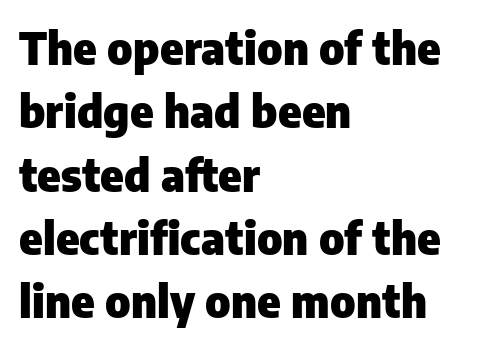
The vertical gap from one line to the next is medium. A typesetter would call this proportional, since set widths differ per character. The font family rendered here belongs to the sans-serif group. I'd describe the lettering as bold — thick and assertive. Check the space under the baseline: it is left empty.
